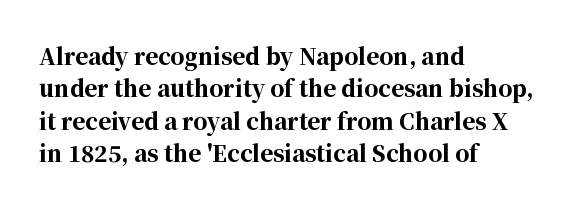
This block has exactly the height ordinary leading produces. A roman cut, with each character standing at attention. Typesetter's note: full bold, strokes at maximum text heaviness. The rendering anchors every line to the left-hand side.
